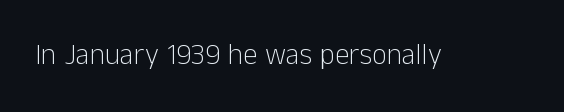
{"serif": "no", "italic": "no", "bold": "no", "weight": "light", "width": "normal", "stroke_contrast": "low", "x_height": "medium", "monospaced": "no", "underline": "no", "letter_spacing": "normal", "letter_spacing_em": 0.0, "glyph_px": 29}
